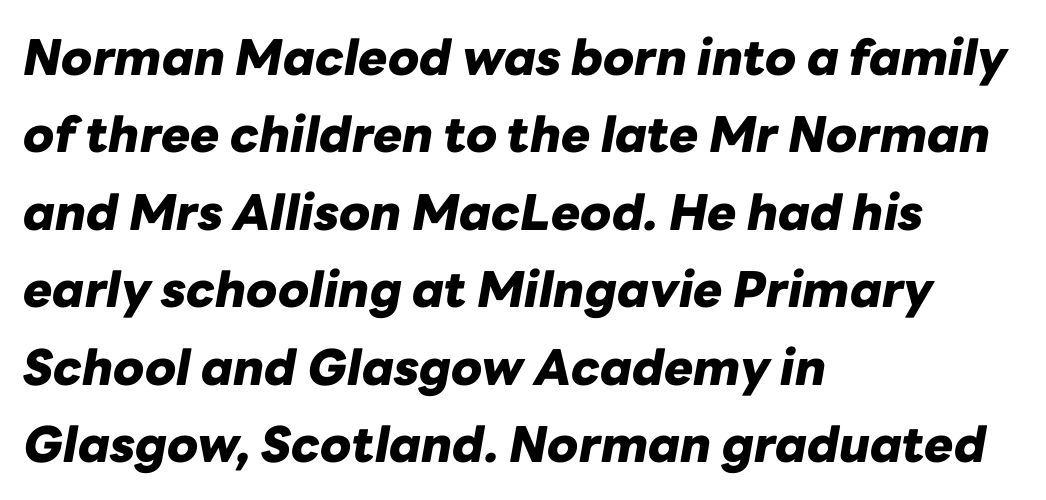
The image shows 49 px heavy type, italic (leaning right); set left-aligned, normal line spacing (1.58x), normal letter spacing, not underlined; low stroke contrast and a medium x-height.
